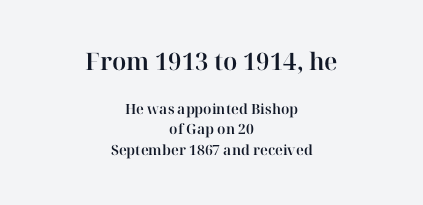
{"italic": "no", "underline": "no", "align": "center", "line_spacing": "normal", "line_spacing_ratio": 1.48, "letter_spacing": "normal", "letter_spacing_em": 0.0, "larger_block": "first", "size_ratio": 1.71, "glyph_px": 24}
